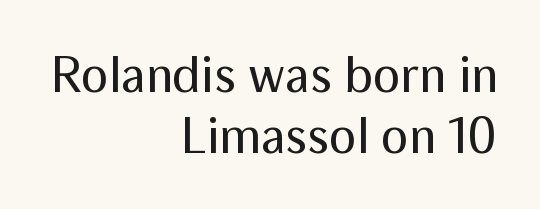
{"serif": "no", "italic": "no", "bold": "no", "weight": "regular", "width": "normal", "stroke_contrast": "medium", "x_height": "medium", "monospaced": "no", "underline": "no", "align": "right", "line_spacing_ratio": 1.19, "letter_spacing": "normal", "letter_spacing_em": 0.0, "glyph_px": 51}
